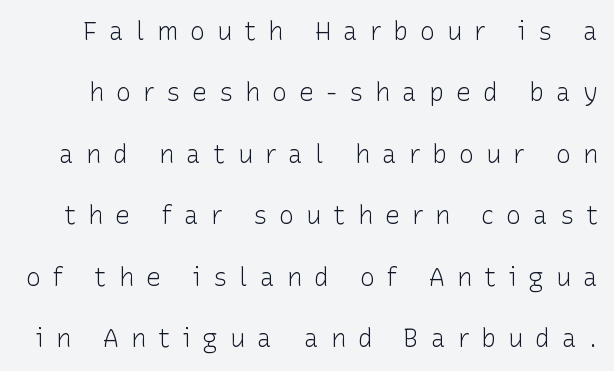
{"italic": "no", "bold": "no", "underline": "no", "line_spacing": "loose", "line_spacing_ratio": 2.46, "letter_spacing": "wide", "letter_spacing_em": 0.48, "glyph_px": 25}
